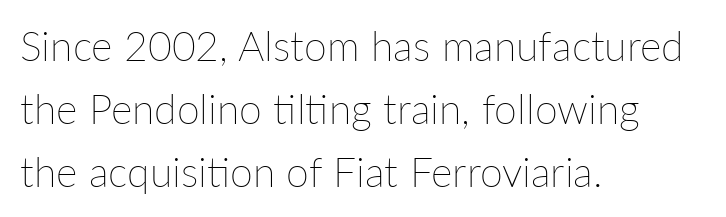
Q: Is the text bold? A: No.
Q: Is the text italic (slanted)? A: No, it is upright.
Q: Is the text underlined? A: No.
Q: How is the paragraph aligned? A: Left-aligned.
Q: Is the spacing between letters normal or unusually wide? A: Normal.
Q: Is the spacing between lines tight, normal or loose? A: Normal.
Q: Width (condensed, normal, or wide)? A: Normal.
Q: Stroke contrast? A: Low.
Q: x-height? A: Medium.
Q: Monospaced? A: No.
